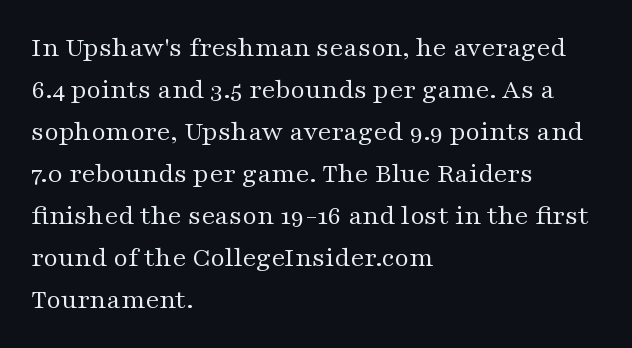
{"serif": "yes", "italic": "no", "bold": "no", "weight": "regular", "width": "wide", "stroke_contrast": "medium", "x_height": "medium", "monospaced": "no", "underline": "no", "align": "left", "line_spacing": "normal", "line_spacing_ratio": 1.5, "letter_spacing": "normal", "letter_spacing_em": 0.0, "glyph_px": 28}
